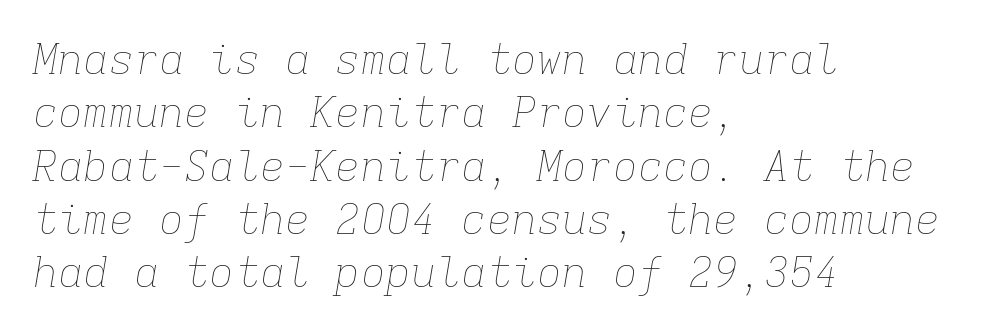
Letters have the restrained weight of plain body copy at most. Baseline-to-baseline distance is the conventional proportion of letter height. Line beginnings align vertically; line endings do not. The font's italic variant was chosen for this text.
